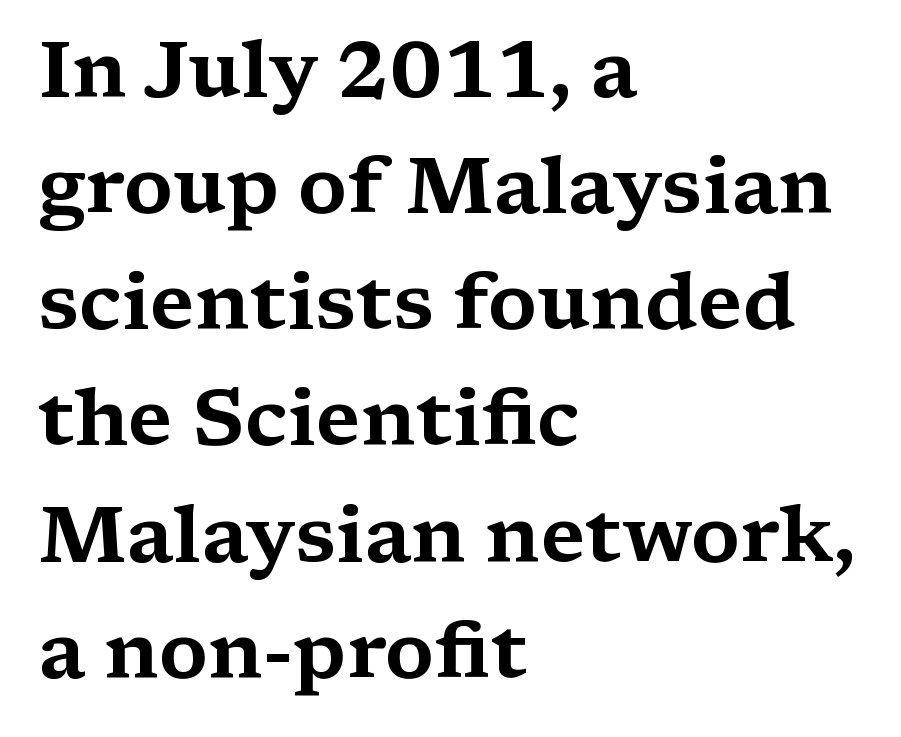
{"serif": "yes", "italic": "no", "width": "wide", "stroke_contrast": "medium", "x_height": "medium", "monospaced": "no", "underline": "no", "align": "left", "line_spacing": "normal", "line_spacing_ratio": 1.47, "letter_spacing": "normal", "letter_spacing_em": 0.0, "glyph_px": 79}
